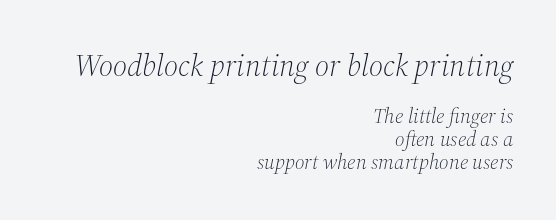
{"serif": "yes", "italic": "yes", "lean": "right", "slant_degrees": 12, "bold": "no", "weight": "light", "width": "normal", "stroke_contrast": "medium", "x_height": "medium", "monospaced": "no", "underline": "no", "align": "right", "line_spacing": "tight", "line_spacing_ratio": 1.08, "letter_spacing": "normal", "letter_spacing_em": 0.0, "larger_block": "first", "size_ratio": 1.48, "glyph_px": 31}
